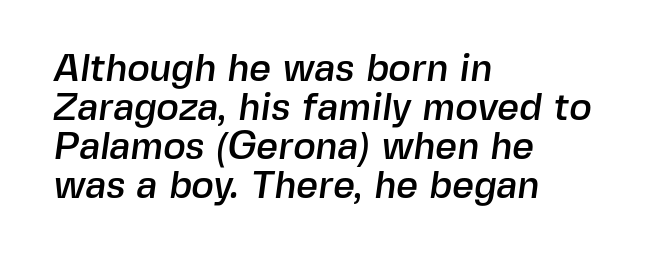
Students, note that the glyphs here touch the page at normal intervals. The typeface chosen for these lines omits serifs. This sample has the flowing, uneven cadence of proportional lettering. The line-height multiplier appears low, near solid setting. A classic flush-left, rag-right setting is used for this passage. Beneath every word, the page is bare.
